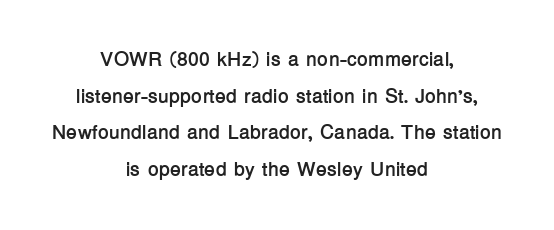
A bare baseline throughout the passage. You can tell it's not italic because the verticals are truly vertical. Its strokes are broad and dark, the hallmark of bold type. Centered paragraph, ragged on both sides.
